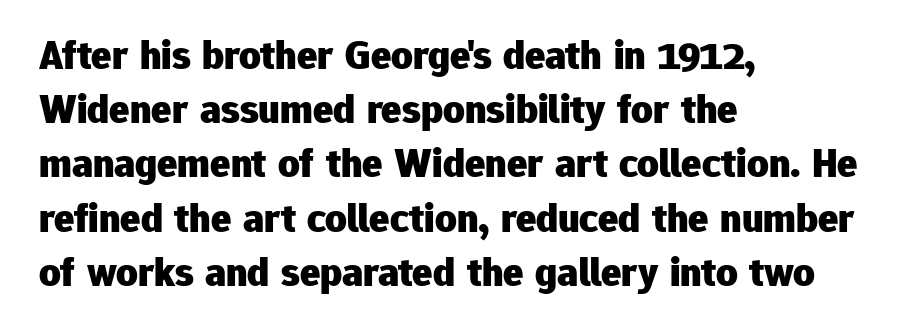
The image shows 42 px heavy sans-serif type, upright; set left-aligned, normal line spacing (1.29x), normal letter spacing, not underlined; low stroke contrast and a medium x-height.
